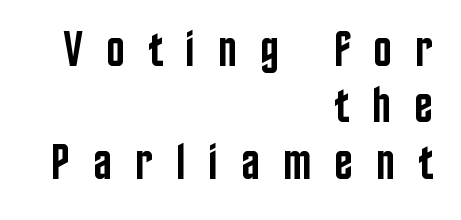
Q: Is the text bold? A: Semi-bold.
Q: Is the text italic (slanted)? A: No, it is upright.
Q: Is the typeface a serif or a sans-serif typeface? A: Sans-serif.
Q: Is the text underlined? A: No.
Q: How is the paragraph aligned? A: Right-aligned.
Q: Is the spacing between letters normal or unusually wide? A: Unusually wide.
Q: Is the spacing between lines tight, normal or loose? A: Tight.
Q: Width (condensed, normal, or wide)? A: Condensed.
Q: Stroke contrast? A: Low.
Q: x-height? A: Large.
Q: Monospaced? A: No.
